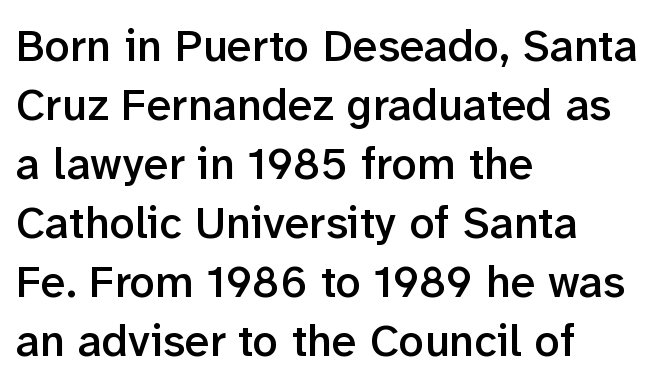
Q: Is the text bold? A: Semi-bold.
Q: Is the text italic (slanted)? A: No, it is upright.
Q: Is the typeface a serif or a sans-serif typeface? A: Sans-serif.
Q: Is the text underlined? A: No.
Q: How is the paragraph aligned? A: Left-aligned.
Q: Is the spacing between letters normal or unusually wide? A: Normal.
Q: Is the spacing between lines tight, normal or loose? A: Normal.
Q: Width (condensed, normal, or wide)? A: Normal.
Q: Stroke contrast? A: Low.
Q: x-height? A: Medium.
Q: Monospaced? A: No.
